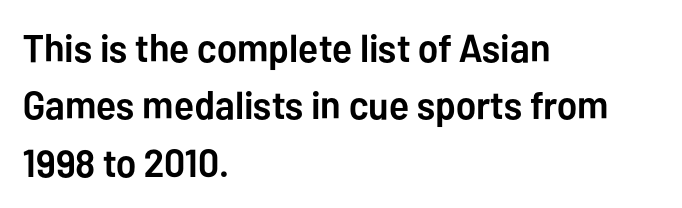
{"serif": "no", "italic": "no", "bold": "yes", "weight": "semibold", "width": "normal", "stroke_contrast": "low", "x_height": "medium", "monospaced": "no", "underline": "no", "align": "left", "line_spacing": "normal", "line_spacing_ratio": 1.47, "letter_spacing": "normal", "letter_spacing_em": 0.0, "glyph_px": 39}
